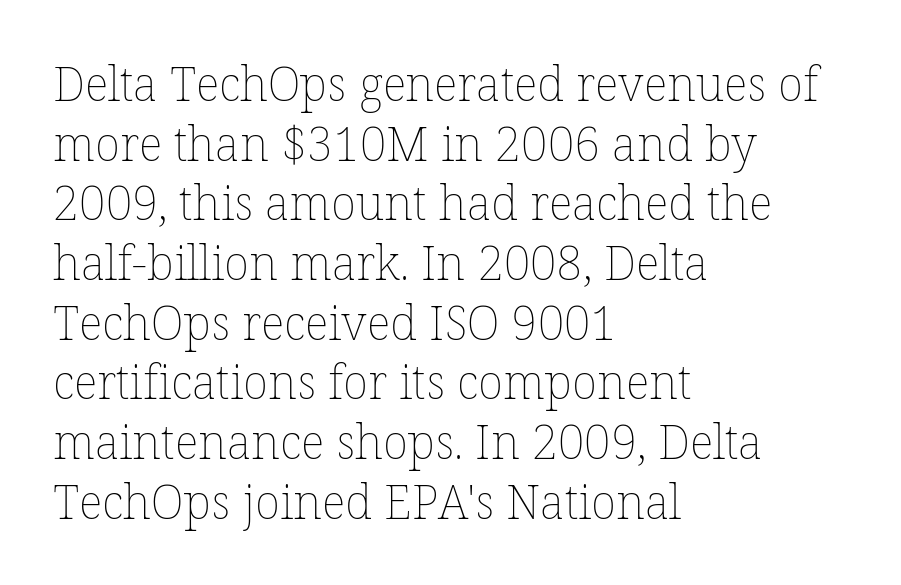
The image shows 47 px thin type, upright; set left-aligned, normal line spacing (1.27x), normal letter spacing, not underlined; low stroke contrast and a medium x-height.
